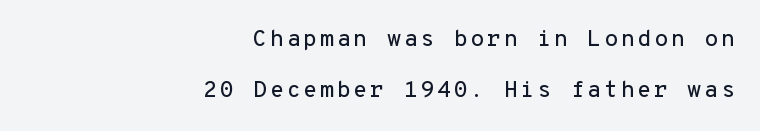
The image shows 23 px text type, upright; set right-aligned, loose line spacing (2.21x), not underlined.
